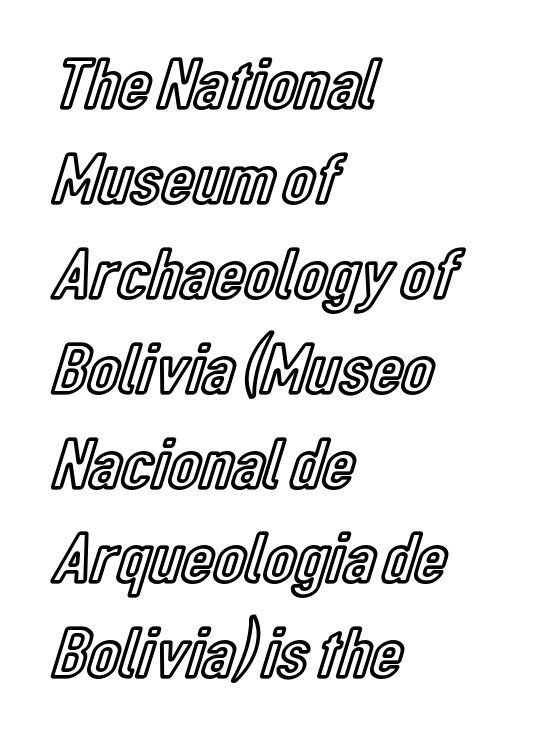
{"width": "condensed", "x_height": "medium", "monospaced": "no", "underline": "no", "align": "left", "line_spacing": "normal", "line_spacing_ratio": 1.3, "letter_spacing": "normal", "letter_spacing_em": 0.0, "glyph_px": 73}
